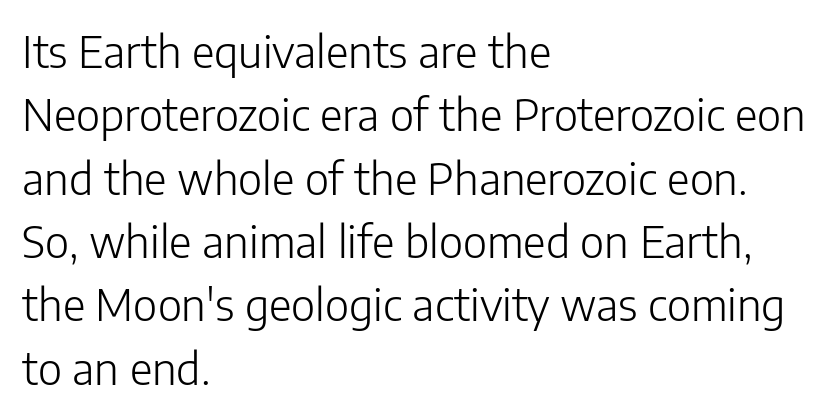
Interline gaps are of average width in this sample. The letterforms sit at book weight or below. Only glyphs here, with clear space below each row. Where is the straight margin? On the left.
